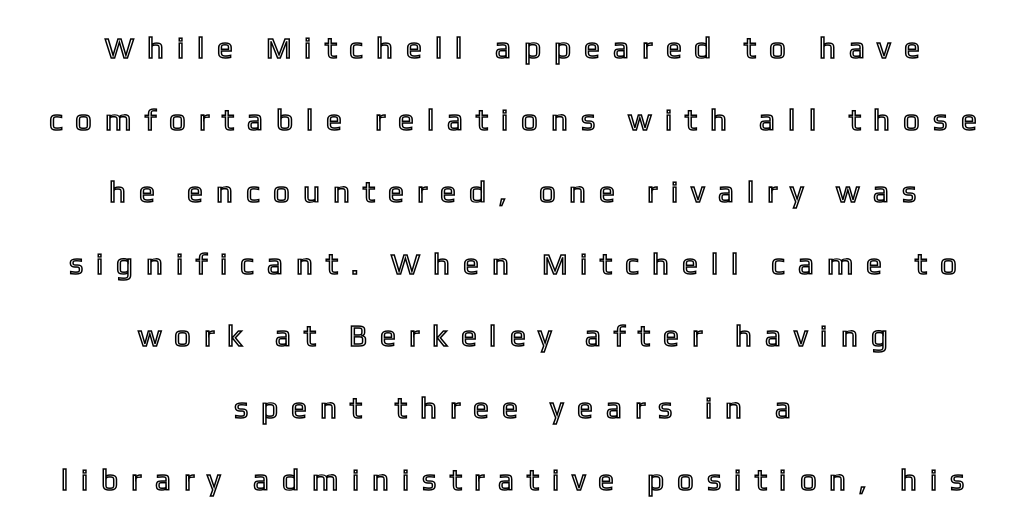
Q: Is the text italic (slanted)? A: No, it is upright.
Q: Is the text underlined? A: No.
Q: How is the paragraph aligned? A: Centered.
Q: Is the spacing between letters normal or unusually wide? A: Unusually wide.
Q: Is the spacing between lines tight, normal or loose? A: Loose.
Q: Width (condensed, normal, or wide)? A: Condensed.
Q: x-height? A: Medium.
Q: Monospaced? A: No.
